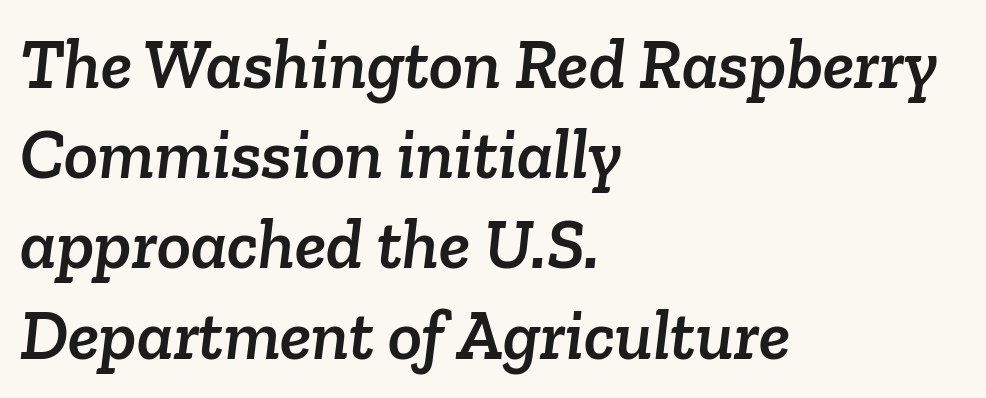
Q: Is the typeface a serif or a sans-serif typeface? A: Serif.
Q: Is the text underlined? A: No.
Q: How is the paragraph aligned? A: Left-aligned.
Q: Is the spacing between letters normal or unusually wide? A: Normal.
Q: Is the spacing between lines tight, normal or loose? A: Normal.
Q: Width (condensed, normal, or wide)? A: Normal.
Q: Stroke contrast? A: Low.
Q: x-height? A: Medium.
Q: Monospaced? A: No.
